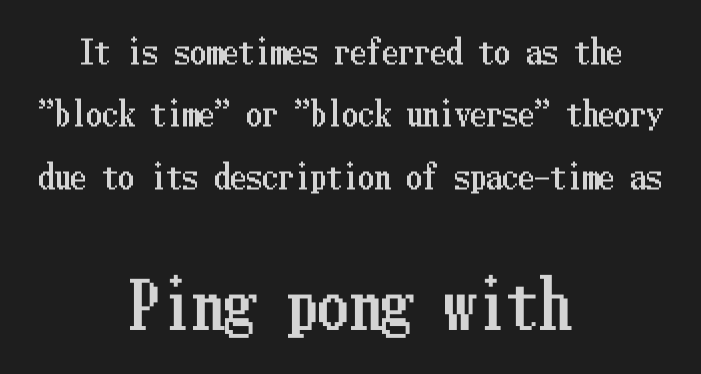
Q: Is the text italic (slanted)? A: No, it is upright.
Q: Is the text underlined? A: No.
Q: How is the paragraph aligned? A: Centered.
Q: Is the spacing between letters normal or unusually wide? A: Normal.
Q: Is the spacing between lines tight, normal or loose? A: Loose.
Q: Which block of text is set in a larger size, the first (top) or the second (bottom)? A: The second (bottom) one.
Q: Width (condensed, normal, or wide)? A: Condensed.
Q: Stroke contrast? A: Low.
Q: x-height? A: Medium.
